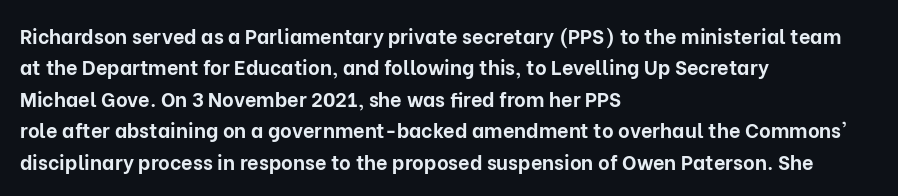
Ascenders rise straight up at ninety degrees. Just letters on the line, the space beneath them empty. Normally led — the rows are evenly, conventionally spaced. Here the glyphs are tracked normally, forming tight word shapes. The characters look thick and weighty, a clear bold.
